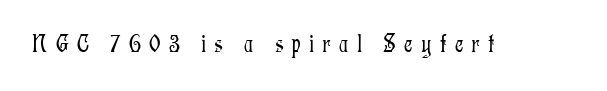
Q: Is the text bold? A: No.
Q: Is the text italic (slanted)? A: No, it is upright.
Q: Is the text underlined? A: No.
Q: Is the spacing between letters normal or unusually wide? A: Unusually wide.
